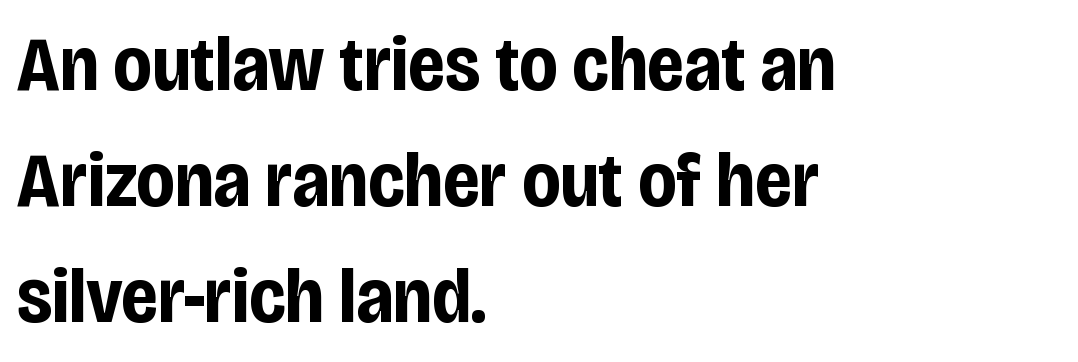
{"serif": "no", "italic": "no", "bold": "yes", "weight": "bold", "width": "condensed", "stroke_contrast": "low", "x_height": "large", "monospaced": "no", "underline": "no", "align": "left", "line_spacing": "normal", "line_spacing_ratio": 1.49, "letter_spacing": "normal", "letter_spacing_em": 0.0, "glyph_px": 78}
